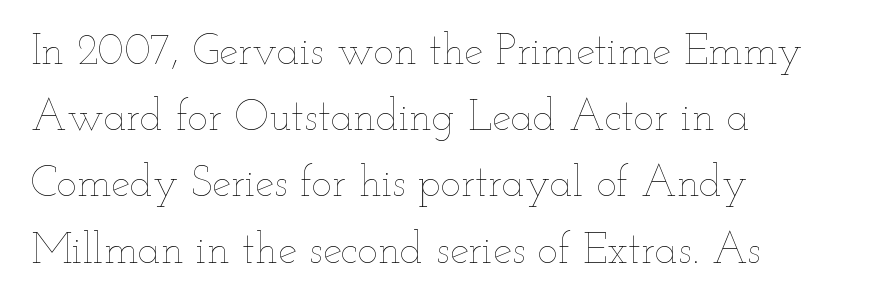
The image shows 43 px thin, wide type, upright; set left-aligned, normal line spacing (1.54x), normal letter spacing, not underlined; low stroke contrast and a small x-height.
